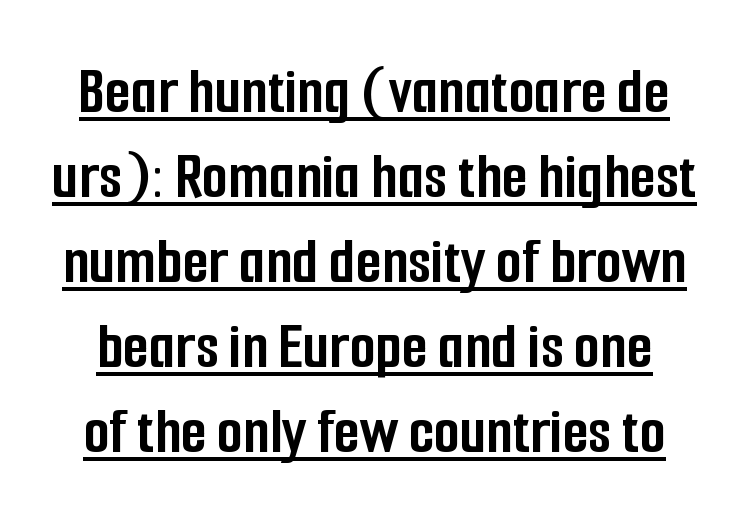
{"serif": "no", "italic": "no", "bold": "yes", "weight": "semibold", "width": "condensed", "stroke_contrast": "low", "x_height": "medium", "monospaced": "no", "underline": "yes", "line_spacing": "normal", "line_spacing_ratio": 1.27, "letter_spacing": "normal", "letter_spacing_em": 0.0, "glyph_px": 67}
